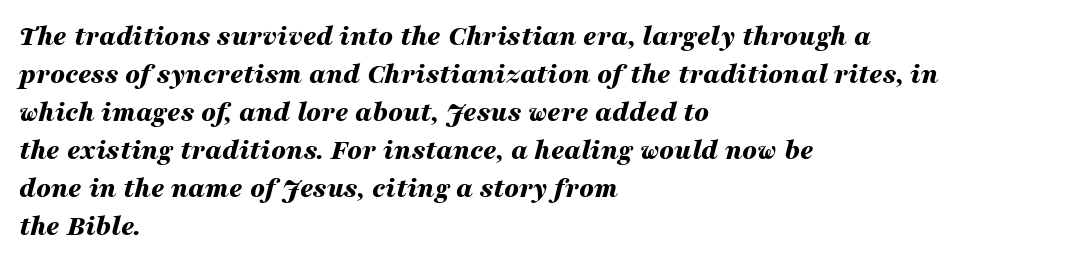
{"italic": "yes", "lean": "right", "slant_degrees": 16, "bold": "yes", "weight": "bold", "width": "wide", "stroke_contrast": "medium", "x_height": "medium", "monospaced": "no", "underline": "no", "align": "left", "line_spacing": "normal", "line_spacing_ratio": 1.31, "letter_spacing": "normal", "letter_spacing_em": 0.0, "glyph_px": 29}
